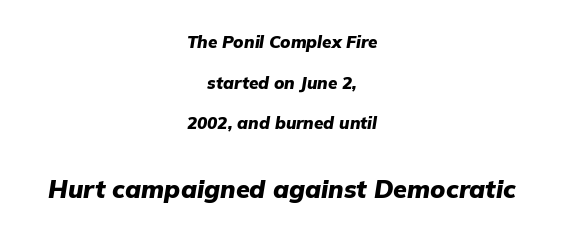
The image shows 25 px bold type, italic (leaning right); set centered, loose line spacing (2.39x), normal letter spacing, not underlined; the second (bottom) block is 1.47x larger.
